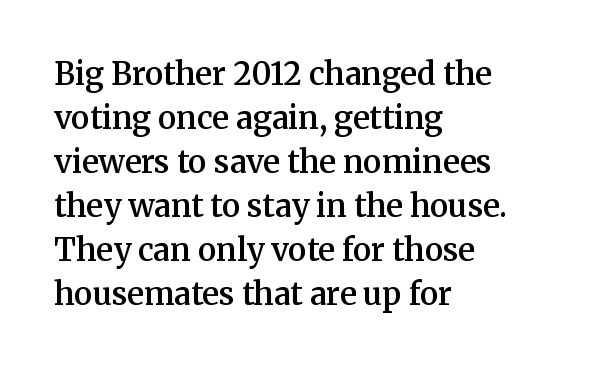
Q: Is the text bold? A: Semi-bold.
Q: Is the text italic (slanted)? A: No, it is upright.
Q: Is the typeface a serif or a sans-serif typeface? A: Serif.
Q: Is the text underlined? A: No.
Q: How is the paragraph aligned? A: Left-aligned.
Q: Is the spacing between letters normal or unusually wide? A: Normal.
Q: Is the spacing between lines tight, normal or loose? A: Normal.
Q: Width (condensed, normal, or wide)? A: Normal.
Q: Stroke contrast? A: Medium.
Q: x-height? A: Medium.
Q: Monospaced? A: No.
